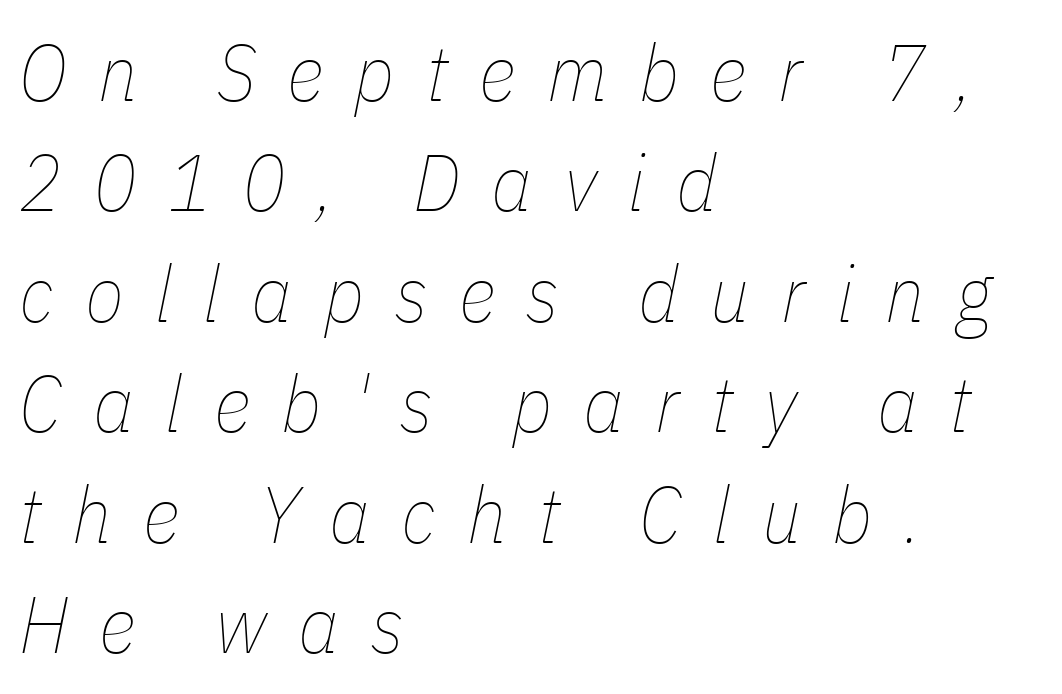
The image shows 80 px thin, condensed type, italic (leaning right); set left-aligned, normal line spacing (1.38x), unusually wide letter spacing (+0.39 em), not underlined; low stroke contrast and a medium x-height.
